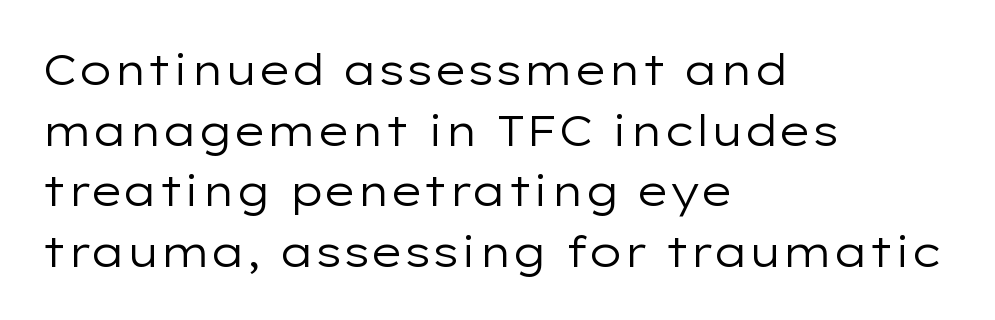
The image shows 43 px regular-weight, wide sans-serif type, upright; set left-aligned, normal line spacing (1.41x), normal letter spacing, not underlined; low stroke contrast and a medium x-height.
